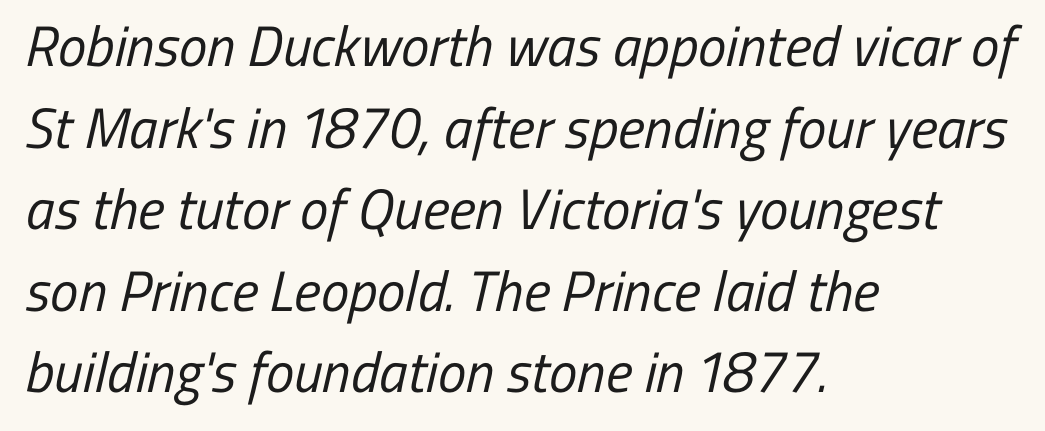
Notice how the passage keeps a crisp vertical edge on the left only. The face used here is proportionally spaced, like ordinary book or web type. Nothing heavy about these letters — not bold at all. Check the space under the baseline: it is left empty. The type family on display is of the sans-serif kind. Compared with typical body copy, the letter spacing here is the same.
